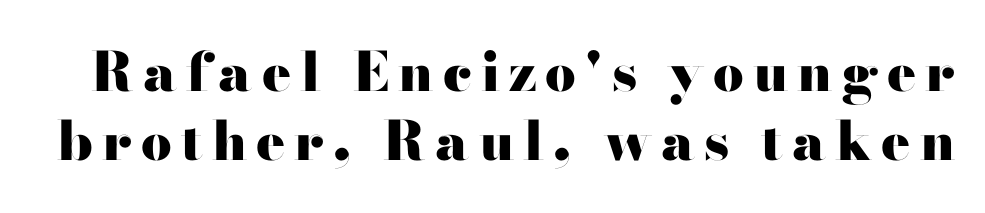
Here the designer chose a conventional face with non-uniform glyph widths. Every character sits straight up, as roman type does. The type family on display is of the sans-serif kind. Strong, thick strokes mark this as bold type.
